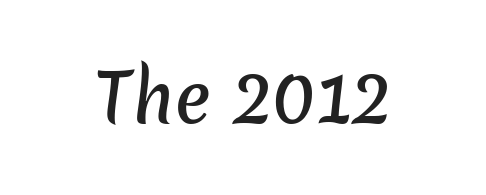
The image shows 68 px sans-serif type; set normal letter spacing, not underlined; low stroke contrast and a medium x-height.
